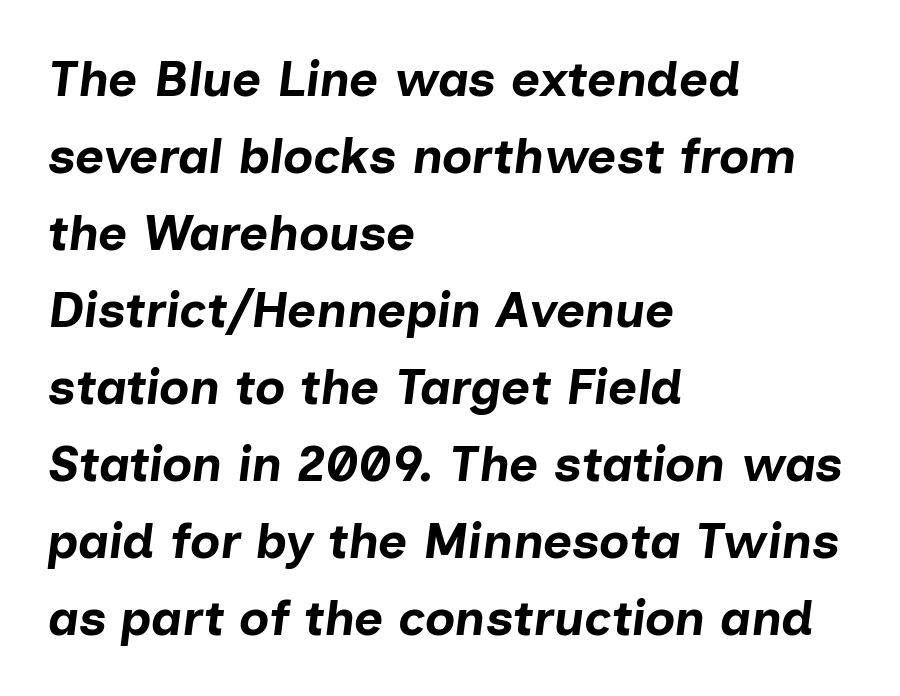
The type is set solid horizontally, with unmodified tracking. Does the weight exceed regular? Yes, all the way to bold. The rows are spaced the way most documents space them. The space beneath each line is pristine and unruled. Is this a fixed-width face? No — the glyphs have proportional, varying widths.
